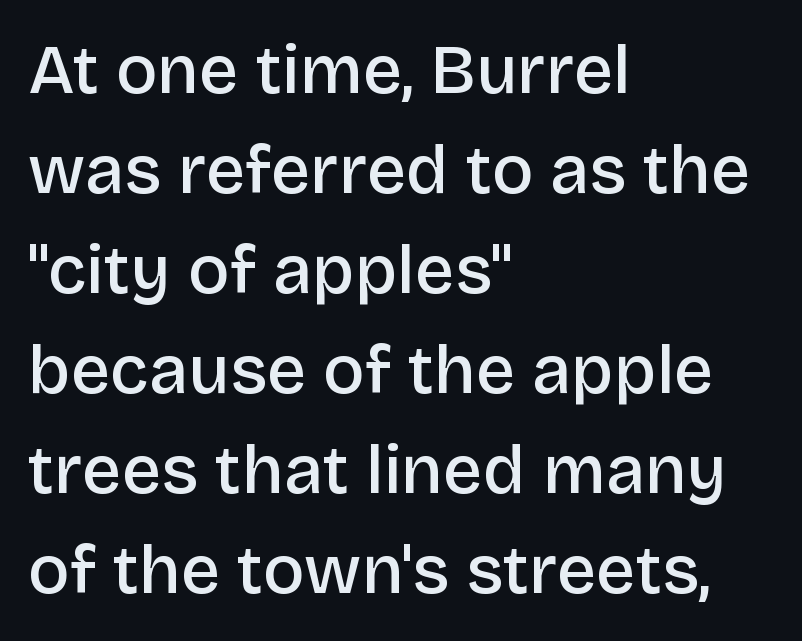
Type style note: lacks serifs. The letters stand upright; this is a roman face. Rule under the text: the space is simply empty. The horizontal fit of the characters is conventional and even. You could not count columns in this text — the font is proportionally spaced.
